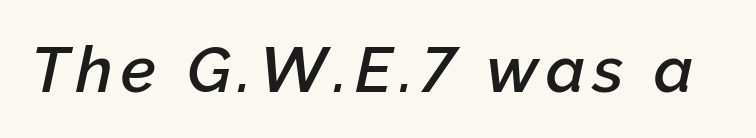
The image shows 64 px semibold type, italic (leaning right); set not underlined; low stroke contrast and a medium x-height.
